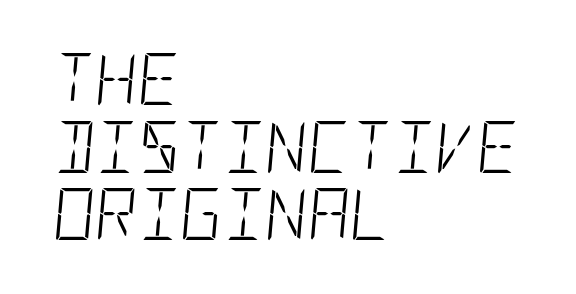
{"italic": "yes", "lean": "right", "slant_degrees": 5, "bold": "no", "weight": "light", "width": "condensed", "stroke_contrast": "low", "x_height": "large", "underline": "no", "align": "left", "line_spacing": "normal", "line_spacing_ratio": 1.3, "letter_spacing": "normal", "letter_spacing_em": 0.0, "glyph_px": 52}
